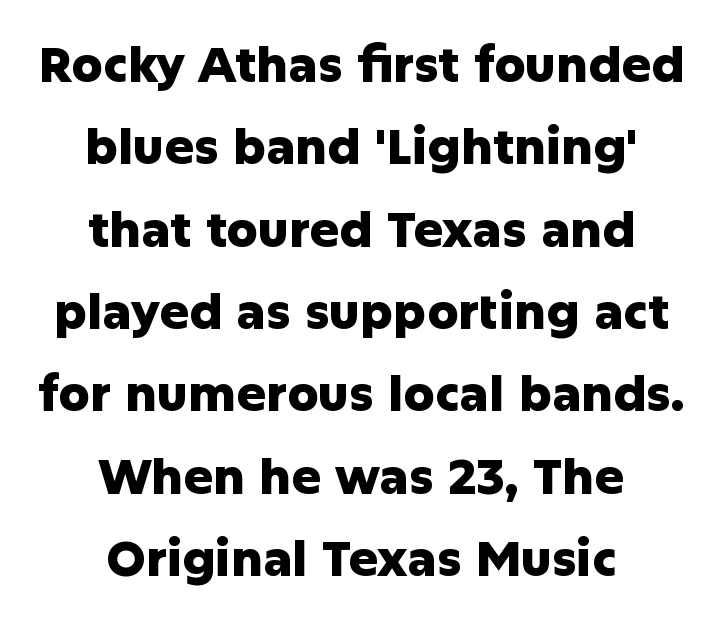
The image shows 49 px heavy sans-serif type, upright; set centered, normal line spacing (1.68x), normal letter spacing, not underlined; low stroke contrast and a medium x-height.
